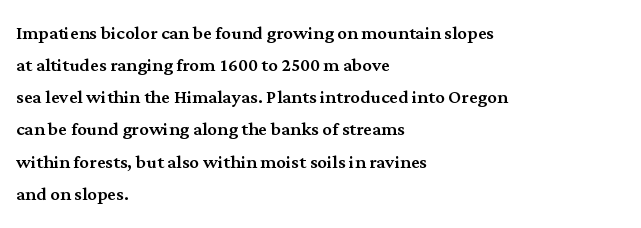
Q: Is the text italic (slanted)? A: No, it is upright.
Q: Is the text underlined? A: No.
Q: How is the paragraph aligned? A: Left-aligned.
Q: Is the spacing between letters normal or unusually wide? A: Normal.
Q: Is the spacing between lines tight, normal or loose? A: Normal.
